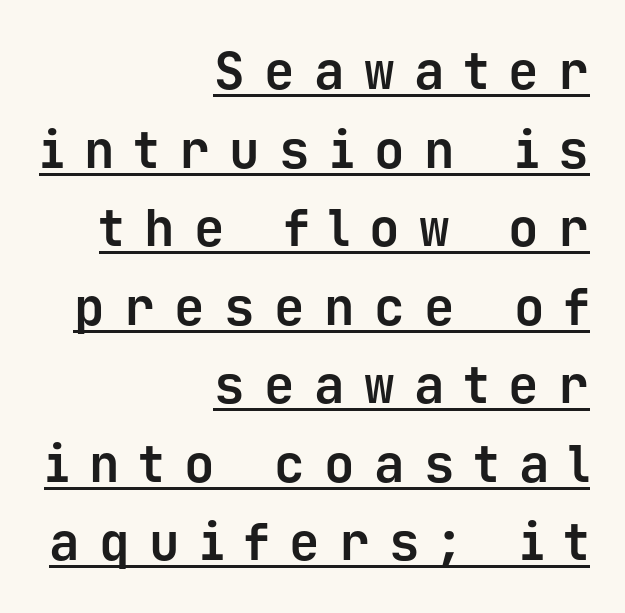
The image shows 51 px bold sans-serif type, upright, monospaced; set right-aligned, normal line spacing (1.54x), unusually wide letter spacing (+0.38 em), underlined; low stroke contrast and a medium x-height.
